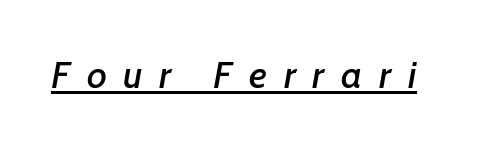
Q: Is the typeface a serif or a sans-serif typeface? A: Sans-serif.
Q: Is the text underlined? A: Yes.
Q: Is the spacing between letters normal or unusually wide? A: Unusually wide.
Q: Width (condensed, normal, or wide)? A: Normal.
Q: Stroke contrast? A: Low.
Q: x-height? A: Medium.
Q: Monospaced? A: No.
